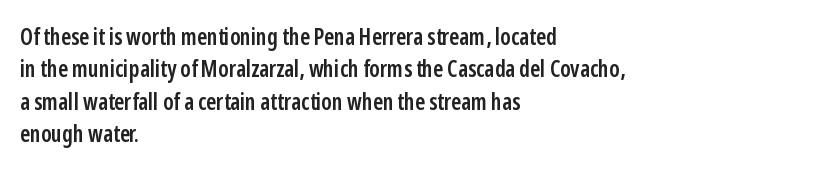
Compared with typical body copy, the letter spacing here is the same. The ragged edge is on the right, which tells us the setting is flush left. The line-height multiplier appears to be the usual default. Is the type bold? Partly — it's a semibold, heavier than regular but not fully bold. Style check: upright.
